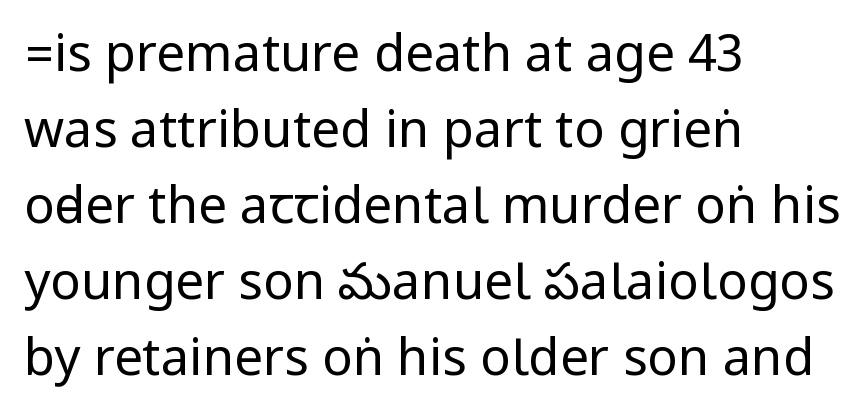
Q: Is the text bold? A: No.
Q: Is the text italic (slanted)? A: No, it is upright.
Q: Is the typeface a serif or a sans-serif typeface? A: Sans-serif.
Q: Is the text underlined? A: No.
Q: How is the paragraph aligned? A: Left-aligned.
Q: Is the spacing between letters normal or unusually wide? A: Normal.
Q: Is the spacing between lines tight, normal or loose? A: Normal.
Q: Width (condensed, normal, or wide)? A: Condensed.
Q: Stroke contrast? A: Low.
